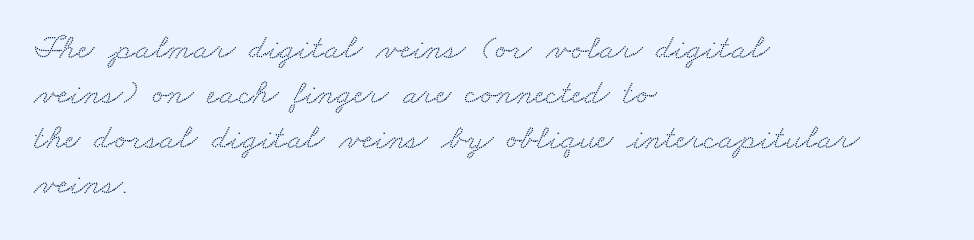
The passage is arranged the way most books set body copy — flush left. Regarding leading, the lines here are spaced in the standard way. What stands out about the letter spacing? Nothing — it is the standard amount. Letterform terminals end in serifs throughout the passage. The specimen omits any rule beneath the text block's lines.
